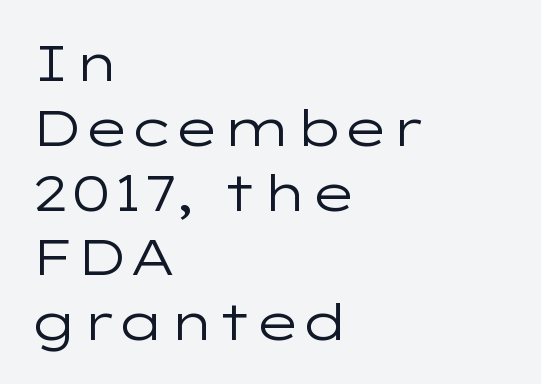
The image shows 51 px regular-weight, wide sans-serif type, upright; set left-aligned, normal line spacing (1.27x), normal letter spacing, not underlined; low stroke contrast and a medium x-height.
